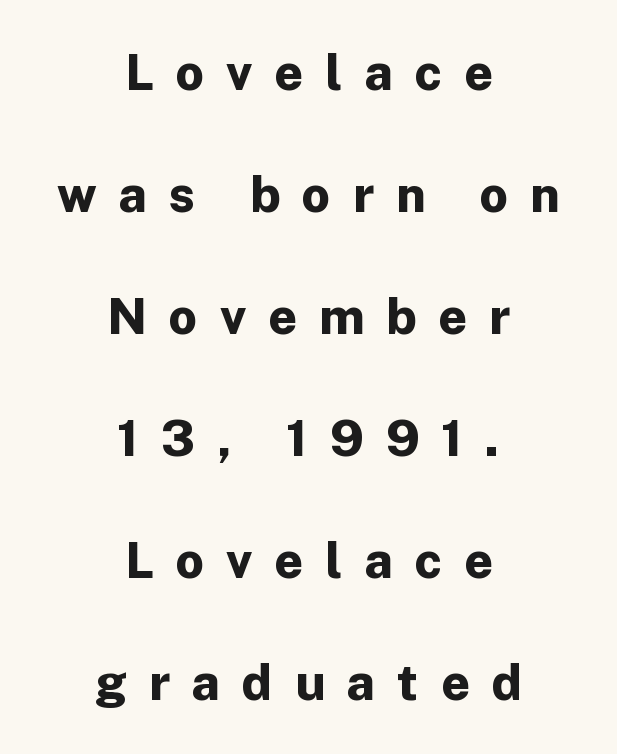
Check the space under the baseline: it is left empty. Does extra space separate the letters? Yes, quite a lot of it. These lines are rendered in a variable-pitch font. These words are printed bold, with thick strokes throughout. This block would shrink considerably if given ordinary leading; it's expanded now. Vertical strokes here are truly vertical.
